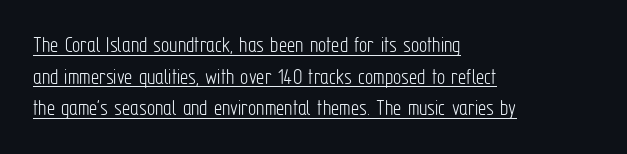
{"italic": "no", "bold": "no", "underline": "yes", "align": "left", "line_spacing": "normal", "line_spacing_ratio": 1.37, "letter_spacing": "normal", "letter_spacing_em": 0.0, "glyph_px": 23}
